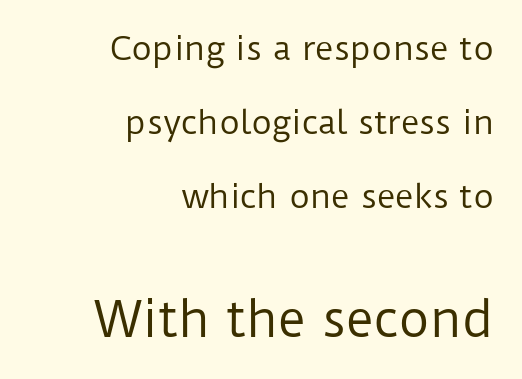
The image shows 48 px regular-weight sans-serif type, upright; set right-aligned, loose line spacing (2.32x), normal letter spacing, not underlined; the second (bottom) block is 1.5x larger; low stroke contrast and a medium x-height.
